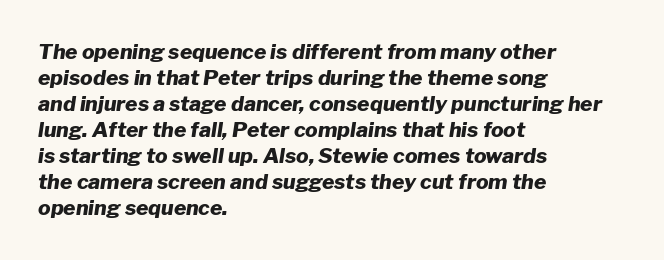
The image shows 21 px bold type, italic (leaning right); set left-aligned, line spacing 1.24x, normal letter spacing, not underlined.
